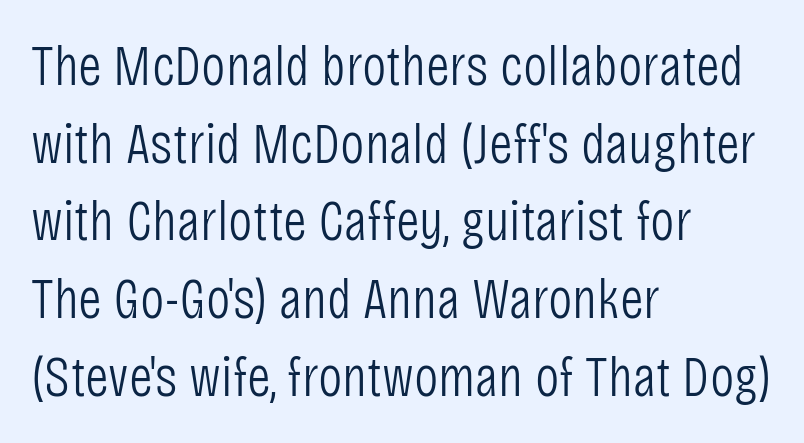
The image shows 58 px light, condensed sans-serif type, upright; set left-aligned, normal line spacing (1.34x), normal letter spacing, not underlined; low stroke contrast and a large x-height.
